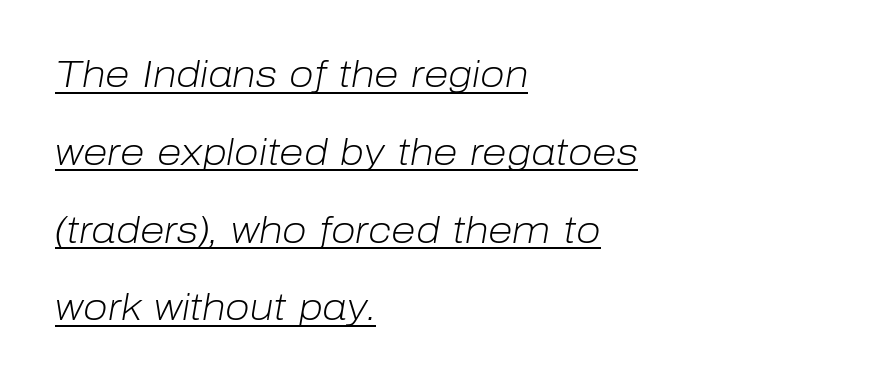
Q: Is the text bold? A: No.
Q: Is the text italic (slanted)? A: Yes, it leans right by about 10 degrees.
Q: Is the text underlined? A: Yes.
Q: How is the paragraph aligned? A: Left-aligned.
Q: Is the spacing between letters normal or unusually wide? A: Normal.
Q: Is the spacing between lines tight, normal or loose? A: Loose.
Q: Width (condensed, normal, or wide)? A: Normal.
Q: Stroke contrast? A: Low.
Q: x-height? A: Medium.
Q: Monospaced? A: No.
